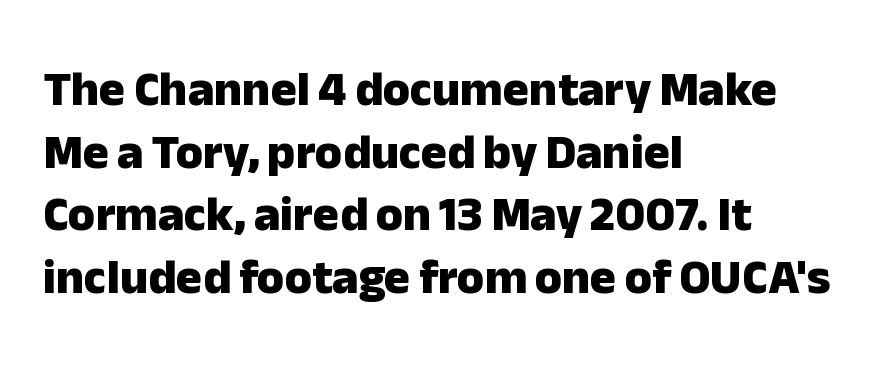
Q: Is the text bold? A: Yes.
Q: Is the text italic (slanted)? A: No, it is upright.
Q: Is the typeface a serif or a sans-serif typeface? A: Sans-serif.
Q: Is the text underlined? A: No.
Q: How is the paragraph aligned? A: Left-aligned.
Q: Is the spacing between letters normal or unusually wide? A: Normal.
Q: Is the spacing between lines tight, normal or loose? A: Normal.
Q: Width (condensed, normal, or wide)? A: Normal.
Q: Stroke contrast? A: Low.
Q: x-height? A: Medium.
Q: Monospaced? A: No.
